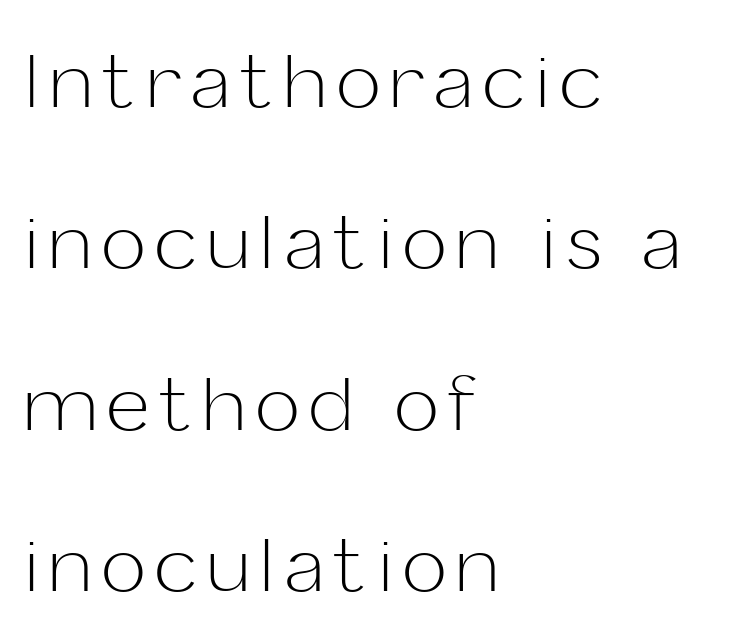
Q: Is the text bold? A: No.
Q: Is the text italic (slanted)? A: No, it is upright.
Q: Is the typeface a serif or a sans-serif typeface? A: Sans-serif.
Q: Is the text underlined? A: No.
Q: How is the paragraph aligned? A: Left-aligned.
Q: Is the spacing between lines tight, normal or loose? A: Loose.
Q: Width (condensed, normal, or wide)? A: Normal.
Q: Stroke contrast? A: Low.
Q: x-height? A: Medium.
Q: Monospaced? A: No.
